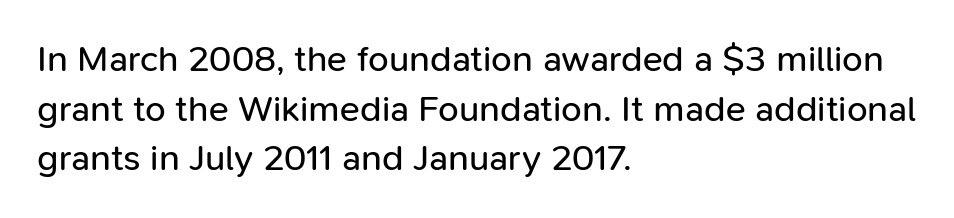
The image shows 37 px regular-weight sans-serif type, upright; set left-aligned, normal line spacing (1.34x), normal letter spacing, not underlined; low stroke contrast and a medium x-height.
